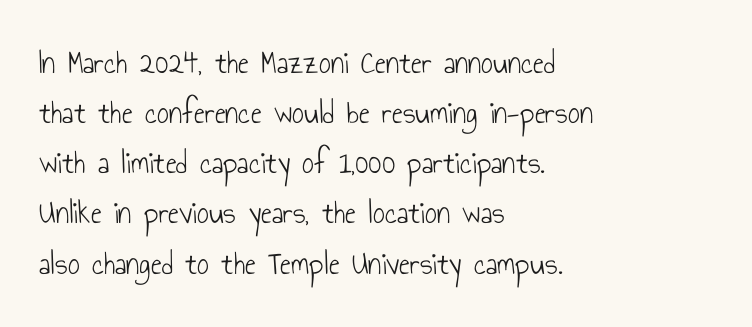
Q: Is the text bold? A: No.
Q: Is the text italic (slanted)? A: No, it is upright.
Q: Is the typeface a serif or a sans-serif typeface? A: Sans-serif.
Q: Is the text underlined? A: No.
Q: How is the paragraph aligned? A: Left-aligned.
Q: Is the spacing between letters normal or unusually wide? A: Normal.
Q: Is the spacing between lines tight, normal or loose? A: Normal.
Q: Width (condensed, normal, or wide)? A: Condensed.
Q: Stroke contrast? A: Low.
Q: x-height? A: Small.
Q: Monospaced? A: No.
